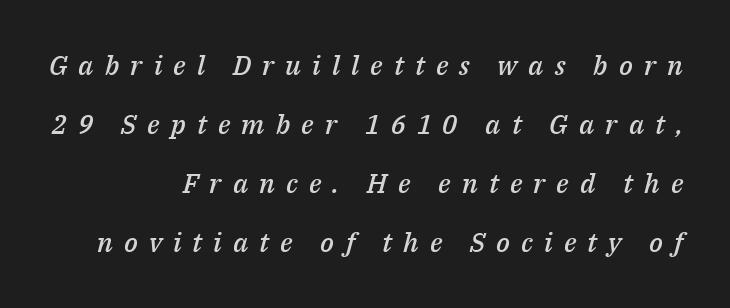
{"italic": "yes", "lean": "right", "slant_degrees": 14, "bold": "semi", "underline": "no", "align": "right", "line_spacing": "loose", "line_spacing_ratio": 2.19, "letter_spacing": "wide", "letter_spacing_em": 0.41, "glyph_px": 27}
